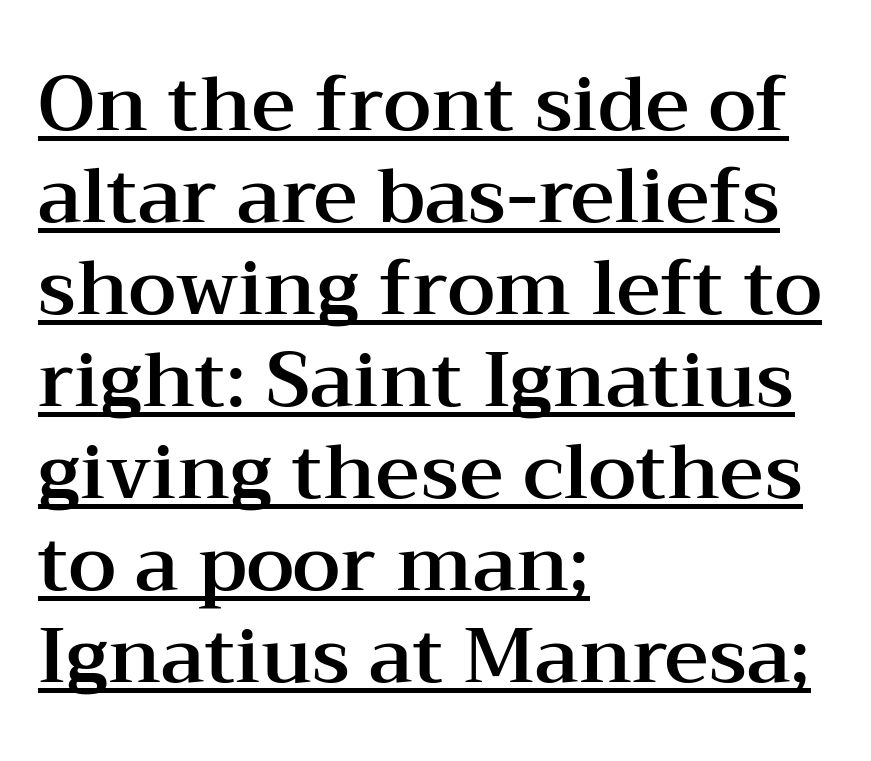
Q: Is the text italic (slanted)? A: No, it is upright.
Q: Is the typeface a serif or a sans-serif typeface? A: Serif.
Q: Is the text underlined? A: Yes.
Q: How is the paragraph aligned? A: Left-aligned.
Q: Is the spacing between letters normal or unusually wide? A: Normal.
Q: Width (condensed, normal, or wide)? A: Wide.
Q: Stroke contrast? A: Medium.
Q: x-height? A: Medium.
Q: Monospaced? A: No.
